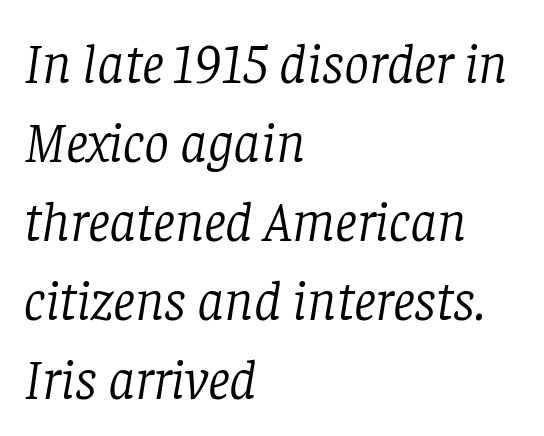
The image shows 56 px light serif type, italic (leaning right); set left-aligned, normal line spacing (1.41x), normal letter spacing, not underlined; low stroke contrast and a large x-height.
